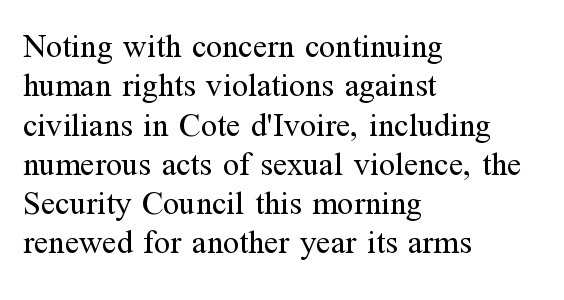
The image shows 33 px regular-weight serif type, upright; set left-aligned, line spacing 1.19x, normal letter spacing, not underlined; medium stroke contrast and a medium x-height.
